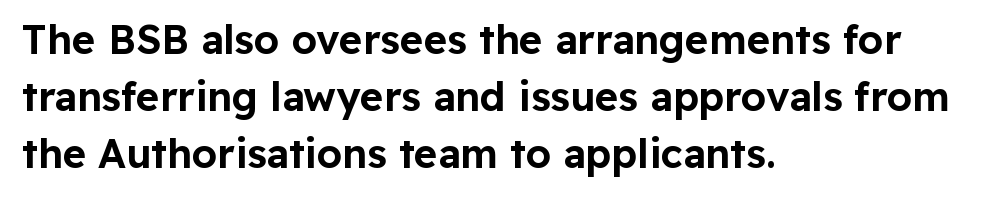
Q: Is the text italic (slanted)? A: No, it is upright.
Q: Is the typeface a serif or a sans-serif typeface? A: Sans-serif.
Q: Is the text underlined? A: No.
Q: How is the paragraph aligned? A: Left-aligned.
Q: Is the spacing between letters normal or unusually wide? A: Normal.
Q: Is the spacing between lines tight, normal or loose? A: Normal.
Q: Width (condensed, normal, or wide)? A: Normal.
Q: Stroke contrast? A: Low.
Q: x-height? A: Medium.
Q: Monospaced? A: No.
